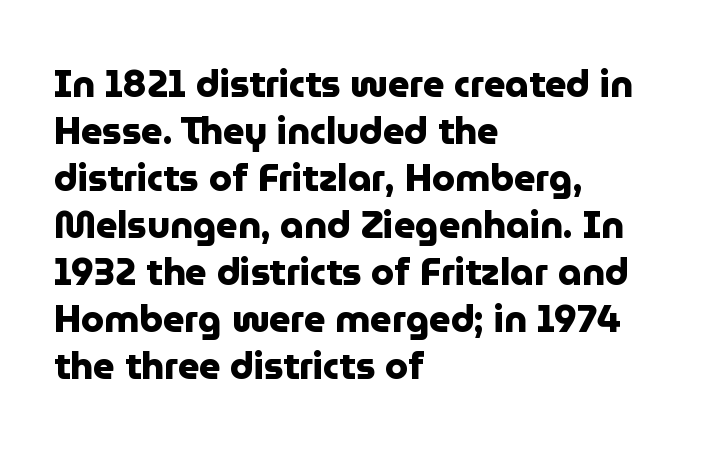
Q: Is the text bold? A: Yes.
Q: Is the text italic (slanted)? A: No, it is upright.
Q: Is the typeface a serif or a sans-serif typeface? A: Sans-serif.
Q: Is the text underlined? A: No.
Q: How is the paragraph aligned? A: Left-aligned.
Q: Is the spacing between letters normal or unusually wide? A: Normal.
Q: Is the spacing between lines tight, normal or loose? A: Normal.
Q: Width (condensed, normal, or wide)? A: Normal.
Q: Stroke contrast? A: Low.
Q: x-height? A: Medium.
Q: Monospaced? A: No.
